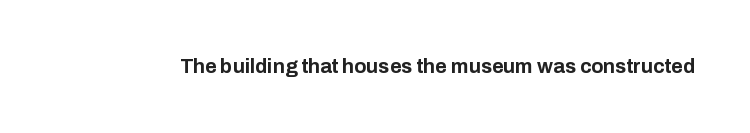
The image shows 20 px bold type, upright; set normal letter spacing, not underlined.
